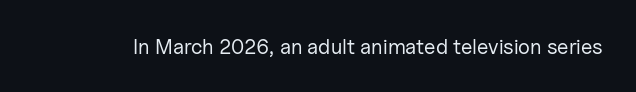
{"italic": "no", "bold": "no", "underline": "no", "letter_spacing": "normal", "letter_spacing_em": 0.0, "glyph_px": 21}
